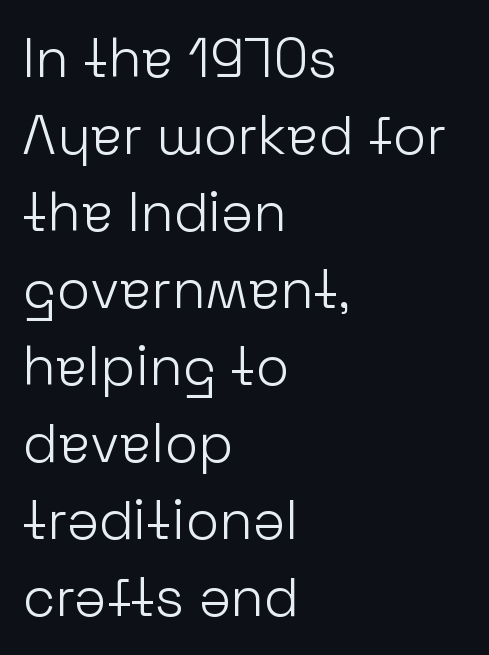
Q: Is the text bold? A: No.
Q: Is the text italic (slanted)? A: No, it is upright.
Q: Is the typeface a serif or a sans-serif typeface? A: Sans-serif.
Q: Is the text underlined? A: No.
Q: How is the paragraph aligned? A: Left-aligned.
Q: Is the spacing between letters normal or unusually wide? A: Normal.
Q: Is the spacing between lines tight, normal or loose? A: Normal.
Q: Width (condensed, normal, or wide)? A: Normal.
Q: Stroke contrast? A: Low.
Q: x-height? A: Medium.
Q: Monospaced? A: No.
